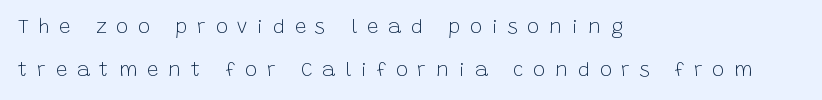
The image shows 20 px text type, upright; set left-aligned, loose line spacing (2.13x), unusually wide letter spacing (+0.49 em), not underlined.
